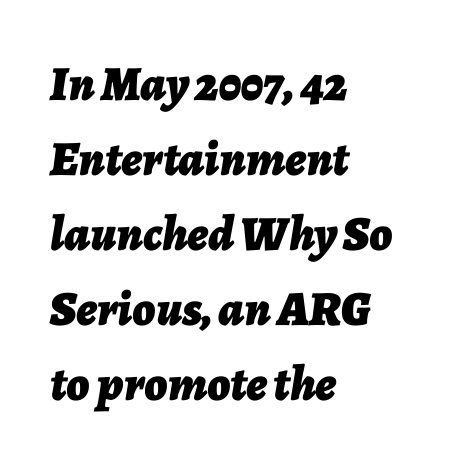
The image shows 49 px bold type, italic (leaning right); set left-aligned, normal line spacing (1.53x), normal letter spacing, not underlined; low stroke contrast and a medium x-height.
